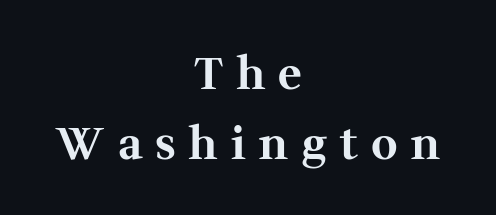
Q: Is the text bold? A: Yes.
Q: Is the text italic (slanted)? A: No, it is upright.
Q: Is the typeface a serif or a sans-serif typeface? A: Serif.
Q: Is the text underlined? A: No.
Q: How is the paragraph aligned? A: Centered.
Q: Is the spacing between letters normal or unusually wide? A: Unusually wide.
Q: Is the spacing between lines tight, normal or loose? A: Normal.
Q: Width (condensed, normal, or wide)? A: Normal.
Q: Stroke contrast? A: Medium.
Q: x-height? A: Medium.
Q: Monospaced? A: No.
